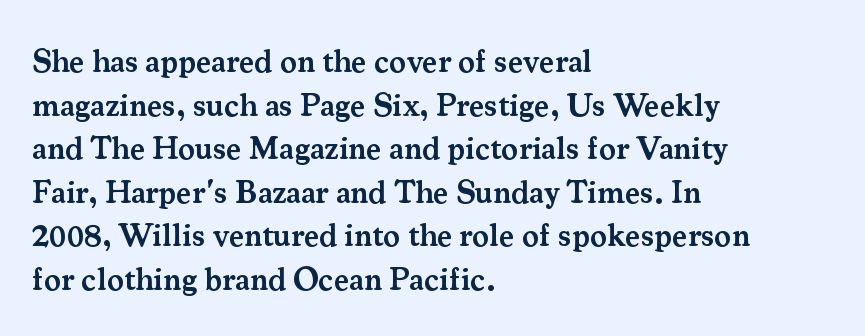
Q: Is the text bold? A: Semi-bold.
Q: Is the text italic (slanted)? A: No, it is upright.
Q: Is the typeface a serif or a sans-serif typeface? A: Serif.
Q: Is the text underlined? A: No.
Q: How is the paragraph aligned? A: Left-aligned.
Q: Is the spacing between letters normal or unusually wide? A: Normal.
Q: Is the spacing between lines tight, normal or loose? A: Normal.
Q: Width (condensed, normal, or wide)? A: Normal.
Q: Stroke contrast? A: Medium.
Q: x-height? A: Small.
Q: Monospaced? A: No.
